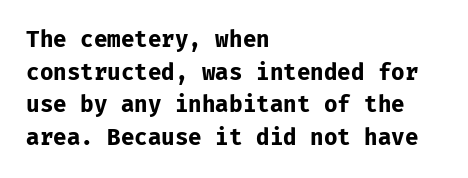
The letters stand straight up with perfectly vertical stems. Vertical spacing — default. Beneath every word, the page is bare. Typeset ragged right — the left edge is the straight one.
